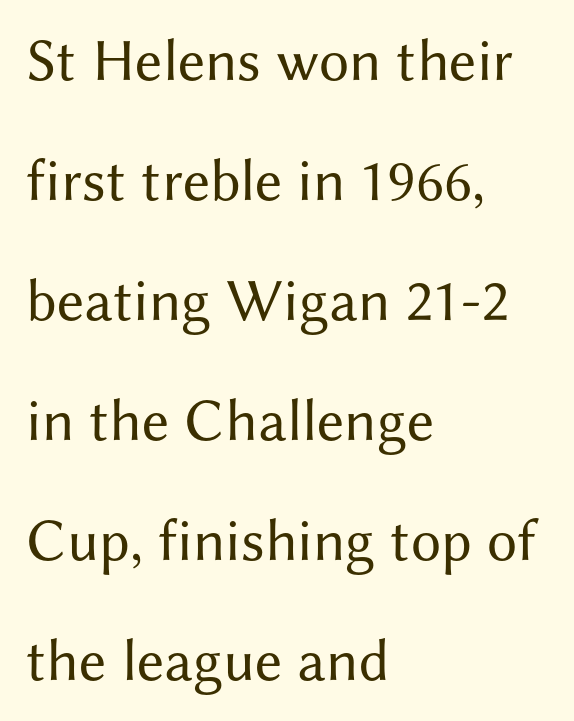
Serifs: no, the terminals of the letterforms are clean. Tracking here is standard; glyphs follow each other at the usual distance. Teacher's note: observe the even left margin — that is flush-left alignment. Think standard paragraph weight, or any step lighter than that. Widely set lines give the paragraph a tall, airy silhouette. Bare-footed words on every line.
